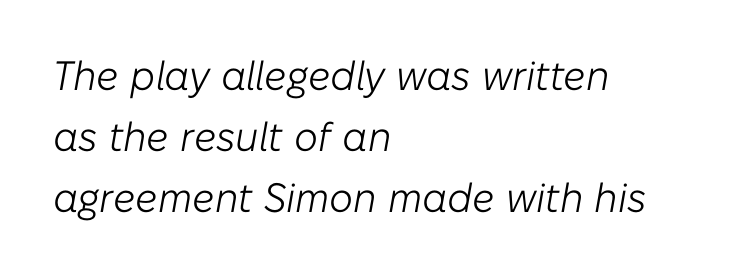
{"italic": "yes", "lean": "right", "slant_degrees": 10, "bold": "no", "weight": "light", "width": "normal", "stroke_contrast": "low", "x_height": "medium", "monospaced": "no", "underline": "no", "align": "left", "line_spacing": "normal", "line_spacing_ratio": 1.49, "letter_spacing": "normal", "letter_spacing_em": 0.0, "glyph_px": 41}
